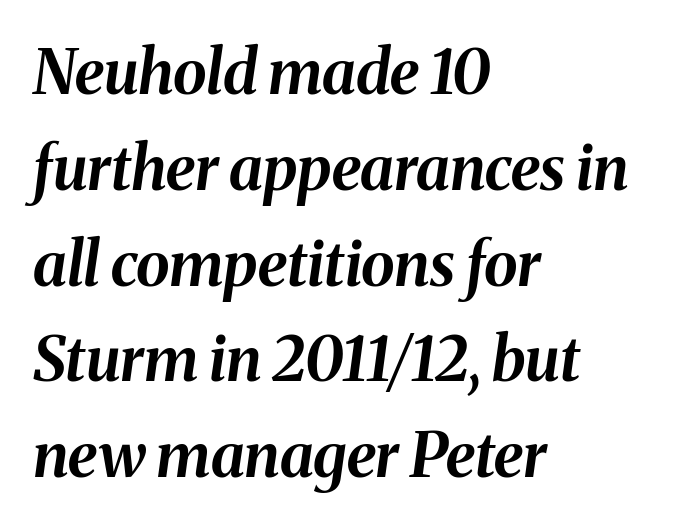
{"italic": "yes", "lean": "right", "slant_degrees": 8, "bold": "yes", "weight": "bold", "width": "normal", "stroke_contrast": "medium", "x_height": "medium", "monospaced": "no", "underline": "no", "align": "left", "line_spacing": "normal", "line_spacing_ratio": 1.57, "letter_spacing": "normal", "letter_spacing_em": 0.0, "glyph_px": 61}
